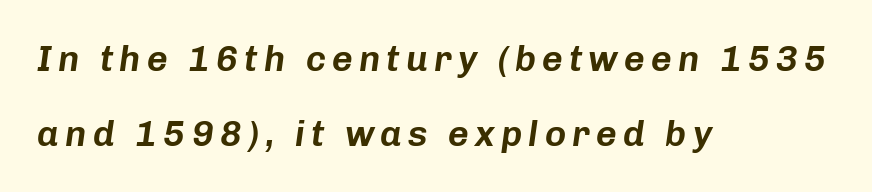
Q: Is the text italic (slanted)? A: Yes, it leans right by about 8 degrees.
Q: Is the text underlined? A: No.
Q: How is the paragraph aligned? A: Left-aligned.
Q: Is the spacing between lines tight, normal or loose? A: Loose.
Q: Width (condensed, normal, or wide)? A: Normal.
Q: Stroke contrast? A: Low.
Q: x-height? A: Medium.
Q: Monospaced? A: No.
